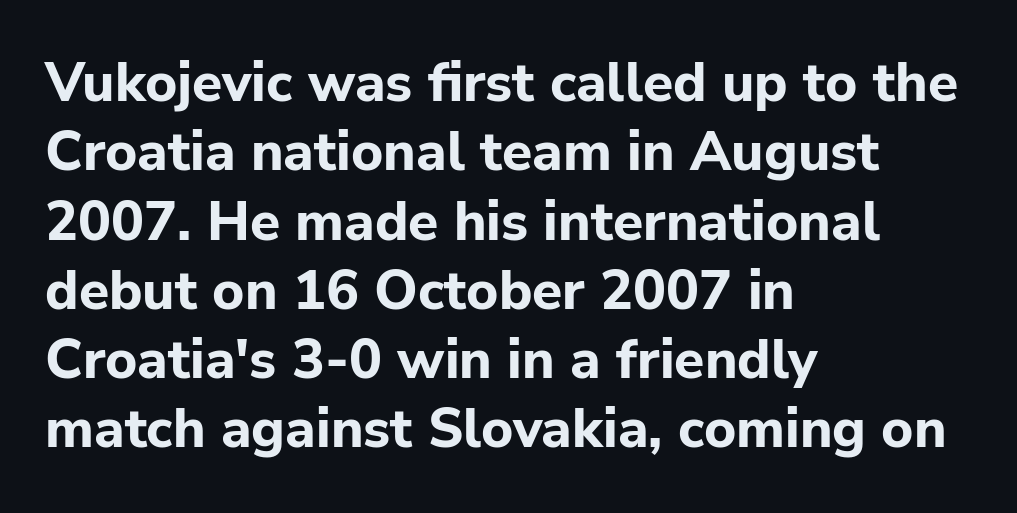
Q: Is the text bold? A: Yes.
Q: Is the text italic (slanted)? A: No, it is upright.
Q: Is the typeface a serif or a sans-serif typeface? A: Sans-serif.
Q: Is the text underlined? A: No.
Q: How is the paragraph aligned? A: Left-aligned.
Q: Is the spacing between letters normal or unusually wide? A: Normal.
Q: Is the spacing between lines tight, normal or loose? A: Normal.
Q: Width (condensed, normal, or wide)? A: Normal.
Q: Stroke contrast? A: Low.
Q: x-height? A: Medium.
Q: Monospaced? A: No.
